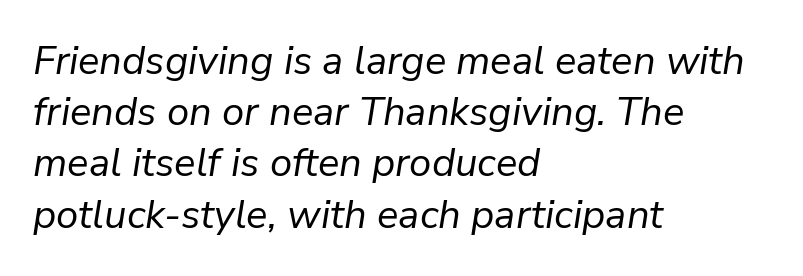
{"italic": "yes", "lean": "right", "slant_degrees": 9, "bold": "no", "weight": "regular", "width": "normal", "stroke_contrast": "low", "x_height": "medium", "monospaced": "no", "underline": "no", "align": "left", "line_spacing": "normal", "line_spacing_ratio": 1.28, "letter_spacing": "normal", "letter_spacing_em": 0.0, "glyph_px": 40}
